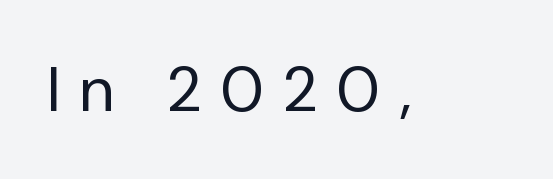
The rendering uses natural spacing where letterforms have individual widths. Unlike a traditional serif, this face leaves its strokes unadorned. The gaps between neighbouring characters are conspicuously large. This is the regular roman posture of the typeface.
